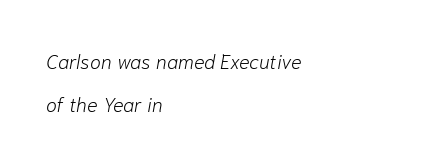
Q: Is the text bold? A: No.
Q: Is the text italic (slanted)? A: Yes, it leans right by about 10 degrees.
Q: Is the text underlined? A: No.
Q: How is the paragraph aligned? A: Left-aligned.
Q: Is the spacing between letters normal or unusually wide? A: Normal.
Q: Is the spacing between lines tight, normal or loose? A: Loose.
